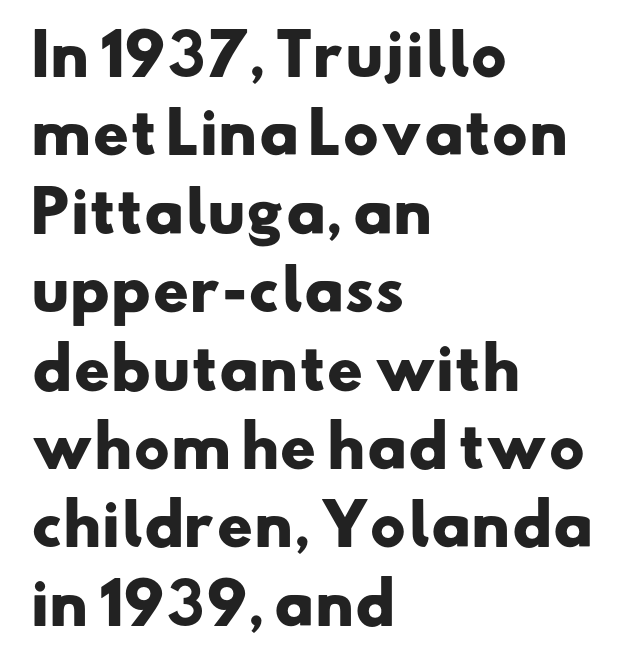
{"serif": "no", "bold": "yes", "weight": "heavy", "width": "wide", "stroke_contrast": "low", "x_height": "small", "monospaced": "no", "underline": "no", "align": "left", "line_spacing": "normal", "line_spacing_ratio": 1.4, "letter_spacing": "normal", "letter_spacing_em": 0.0, "glyph_px": 56}
